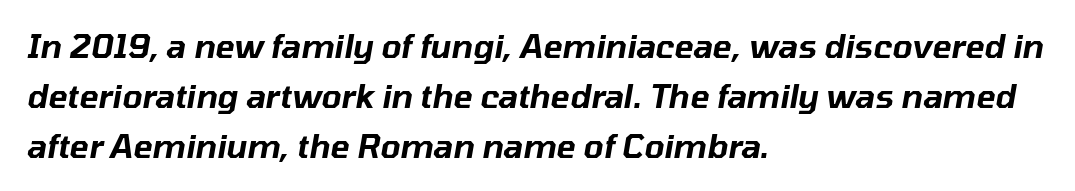
The image shows 32 px text type, italic (leaning right); set left-aligned, normal line spacing (1.56x), normal letter spacing, not underlined; low stroke contrast and a medium x-height.
